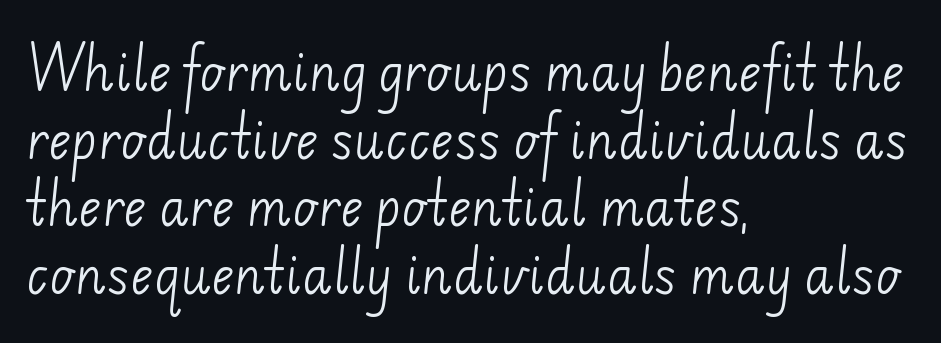
The image shows 49 px light sans-serif type; set left-aligned, normal line spacing (1.38x), normal letter spacing, not underlined; low stroke contrast and a small x-height.
